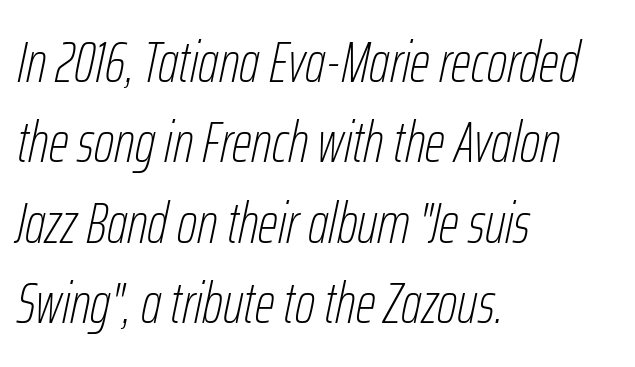
The image shows 57 px thin, condensed type, italic (leaning right); set left-aligned, normal line spacing (1.41x), normal letter spacing, not underlined; low stroke contrast and a medium x-height.
